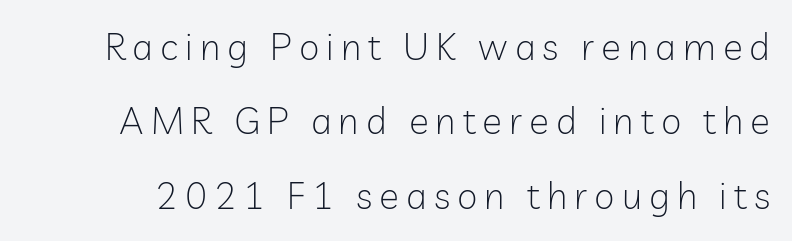
Q: Is the text bold? A: No.
Q: Is the text italic (slanted)? A: No, it is upright.
Q: Is the typeface a serif or a sans-serif typeface? A: Sans-serif.
Q: Is the text underlined? A: No.
Q: Is the spacing between lines tight, normal or loose? A: Loose.
Q: Width (condensed, normal, or wide)? A: Normal.
Q: Stroke contrast? A: Low.
Q: x-height? A: Medium.
Q: Monospaced? A: No.
